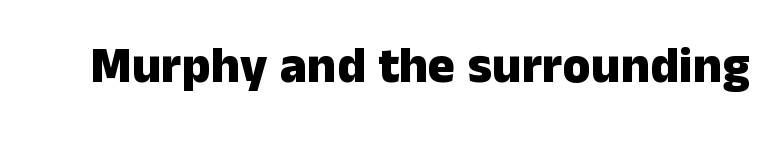
Q: Is the text bold? A: Yes.
Q: Is the text italic (slanted)? A: No, it is upright.
Q: Is the typeface a serif or a sans-serif typeface? A: Sans-serif.
Q: Is the text underlined? A: No.
Q: Is the spacing between letters normal or unusually wide? A: Normal.
Q: Width (condensed, normal, or wide)? A: Normal.
Q: Stroke contrast? A: Low.
Q: x-height? A: Medium.
Q: Monospaced? A: No.
